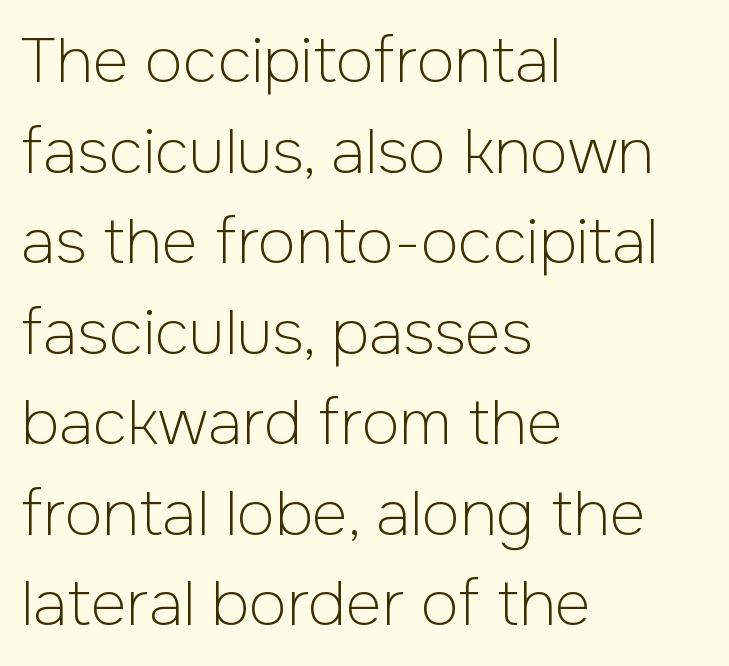
Does the type have serifs? No, each stem ends abruptly. Casual observation: everything's shoved over to the left. Quick note: underline off. Notice how descenders clear the ascenders below comfortably — that's standard leading. Tracking here is standard; glyphs follow each other at the usual distance.
